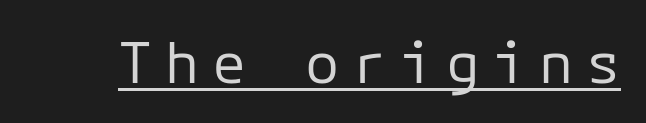
Q: Is the text bold? A: No.
Q: Is the text italic (slanted)? A: No, it is upright.
Q: Is the typeface a serif or a sans-serif typeface? A: Sans-serif.
Q: Is the text underlined? A: Yes.
Q: Is the spacing between letters normal or unusually wide? A: Unusually wide.
Q: Width (condensed, normal, or wide)? A: Normal.
Q: Stroke contrast? A: Low.
Q: x-height? A: Medium.
Q: Monospaced? A: Yes.
